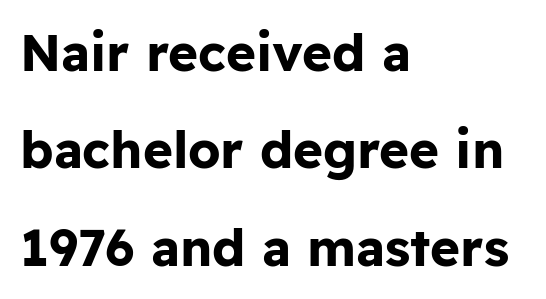
Q: Is the text bold? A: Yes.
Q: Is the text italic (slanted)? A: No, it is upright.
Q: Is the typeface a serif or a sans-serif typeface? A: Sans-serif.
Q: Is the text underlined? A: No.
Q: How is the paragraph aligned? A: Left-aligned.
Q: Is the spacing between letters normal or unusually wide? A: Normal.
Q: Is the spacing between lines tight, normal or loose? A: Loose.
Q: Width (condensed, normal, or wide)? A: Normal.
Q: Stroke contrast? A: Low.
Q: x-height? A: Medium.
Q: Monospaced? A: No.
